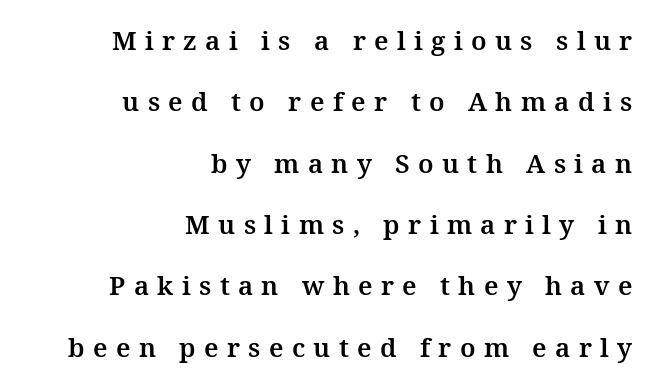
The image shows 26 px text type, upright; set right-aligned, loose line spacing (2.36x), unusually wide letter spacing (+0.32 em), not underlined.
